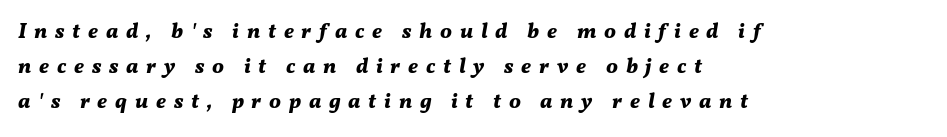
Would a proofreader flag this as italicized? Yes. A classic flush-left, rag-right setting is used for this passage. The space beneath each line is pristine and unruled. The gaps between neighbouring characters are conspicuously large. A full-strength bold gives these letters their thick strokes.
